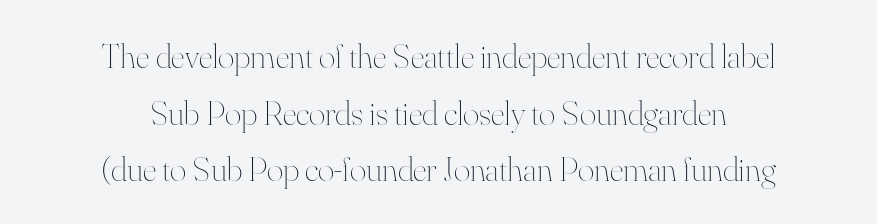
The image shows 35 px thin type, upright; set centered, normal line spacing (1.62x), normal letter spacing, not underlined; high stroke contrast and a small x-height.
